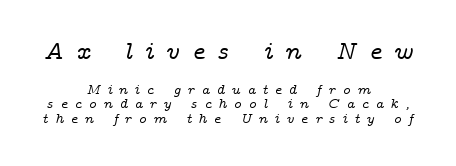
{"italic": "yes", "lean": "right", "slant_degrees": 14, "underline": "no", "align": "center", "line_spacing": "tight", "line_spacing_ratio": 1.01, "letter_spacing": "wide", "letter_spacing_em": 0.47, "larger_block": "first", "size_ratio": 1.79, "glyph_px": 25}
